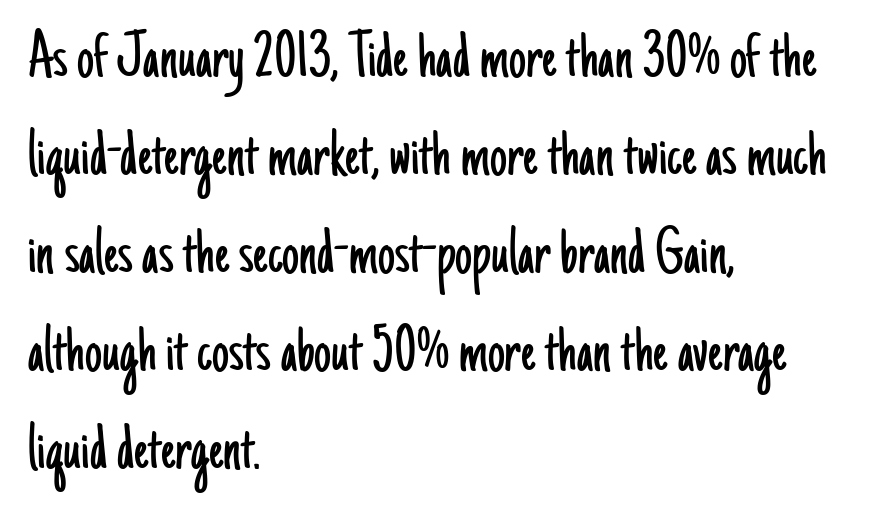
Q: Is the text bold? A: No.
Q: Is the text italic (slanted)? A: No, it is upright.
Q: Is the typeface a serif or a sans-serif typeface? A: Sans-serif.
Q: Is the text underlined? A: No.
Q: How is the paragraph aligned? A: Left-aligned.
Q: Is the spacing between letters normal or unusually wide? A: Normal.
Q: Is the spacing between lines tight, normal or loose? A: Normal.
Q: Width (condensed, normal, or wide)? A: Condensed.
Q: Stroke contrast? A: Low.
Q: x-height? A: Small.
Q: Monospaced? A: No.
